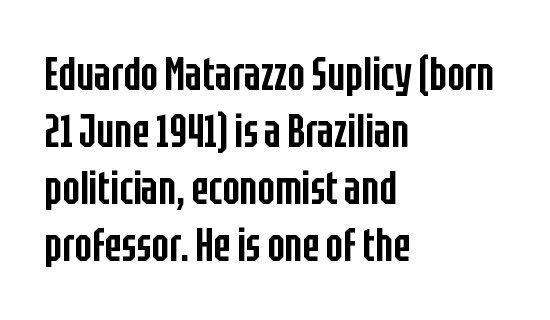
{"serif": "no", "italic": "no", "bold": "semi", "weight": "semibold", "width": "condensed", "stroke_contrast": "low", "x_height": "large", "monospaced": "no", "underline": "no", "align": "left", "line_spacing_ratio": 1.24, "letter_spacing": "normal", "letter_spacing_em": 0.0, "glyph_px": 46}
